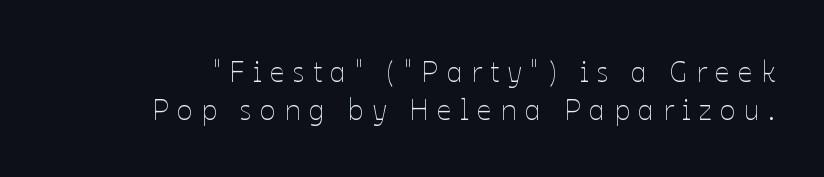
Q: Is the text bold? A: No.
Q: Is the text italic (slanted)? A: No, it is upright.
Q: Is the text underlined? A: No.
Q: Is the spacing between letters normal or unusually wide? A: Unusually wide.
Q: Is the spacing between lines tight, normal or loose? A: Normal.
Q: Width (condensed, normal, or wide)? A: Normal.
Q: Stroke contrast? A: Low.
Q: x-height? A: Medium.
Q: Monospaced? A: No.
